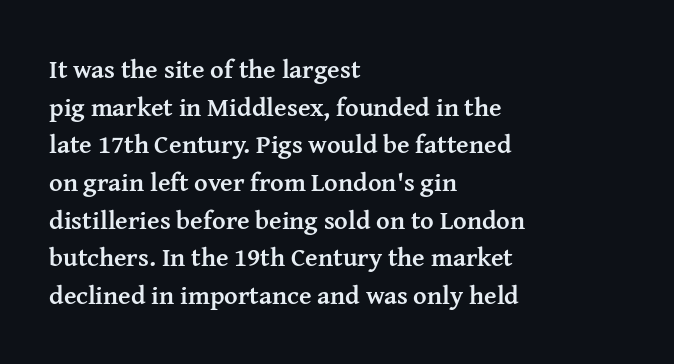
The image shows 26 px bold type, upright; set left-aligned, normal line spacing (1.45x), normal letter spacing, not underlined.
